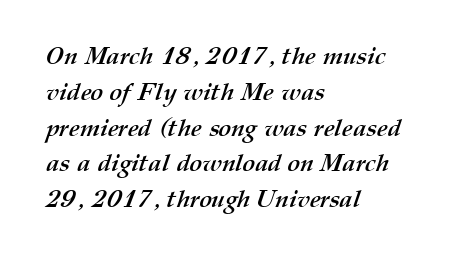
Where is the straight margin? On the left. Typographic density is high because the face is bold. Each new line begins a customary step beneath the previous one. This rendering leaves character spacing at its baseline value.
